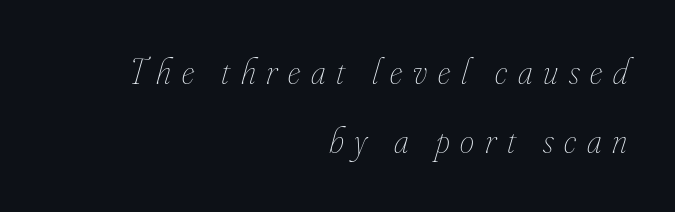
Posture: slanted. The typesetter chose a ragged-left arrangement here. Loosely led — the rows are spread out. The passage shown has open, widely tracked lettering throughout.
